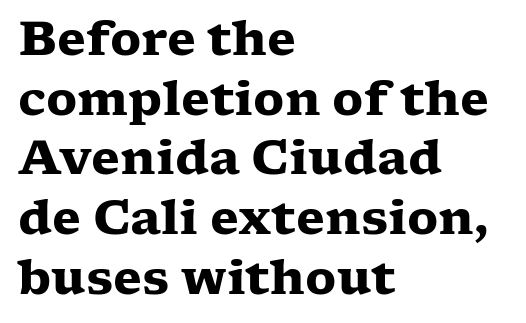
{"serif": "yes", "italic": "no", "bold": "yes", "weight": "heavy", "width": "wide", "stroke_contrast": "low", "x_height": "medium", "monospaced": "no", "underline": "no", "align": "left", "line_spacing": "normal", "line_spacing_ratio": 1.27, "letter_spacing": "normal", "letter_spacing_em": 0.0, "glyph_px": 47}
